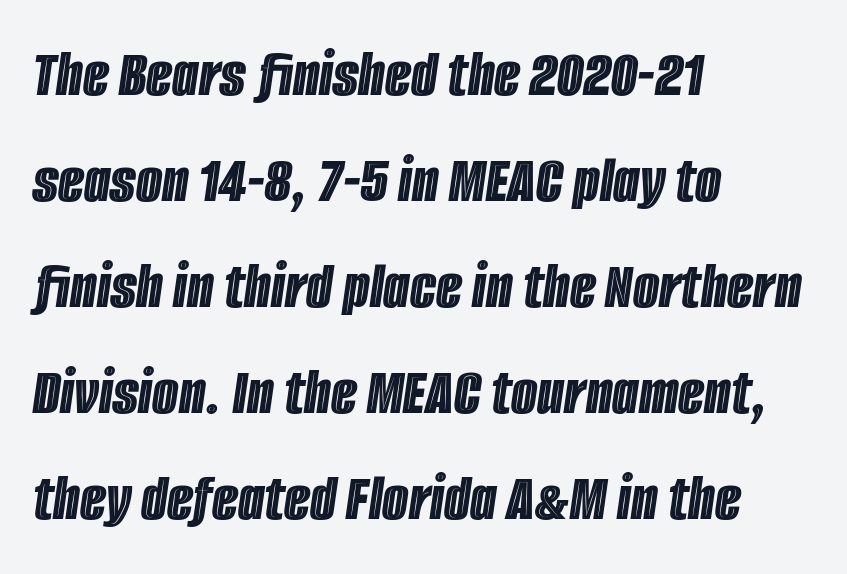
There is no visible air inserted between adjacent glyphs. The letters advance in unequal steps, a hallmark of proportional type. Words float on clear page, feet unadorned. Summary of vertical rhythm: regular, with standard interline spacing.
